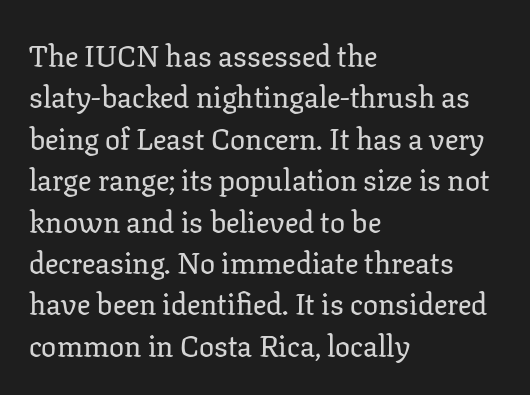
Vertically, the passage feels balanced, rows spaced as you'd expect. Students, note that the glyphs here touch the page at normal intervals. These lines are set flush left with a ragged right edge. Unlike a clean sans, this face finishes its strokes with serifs.
